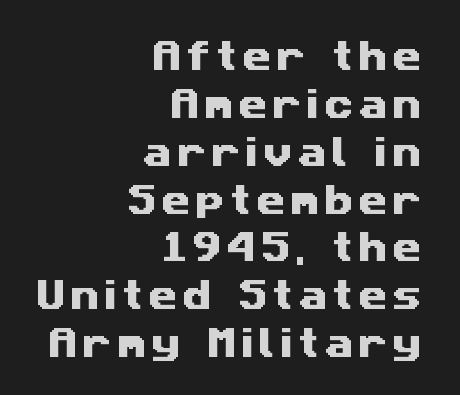
The image shows 33 px wide sans-serif type; set right-aligned, normal line spacing (1.45x), not underlined; medium stroke contrast and a medium x-height.
